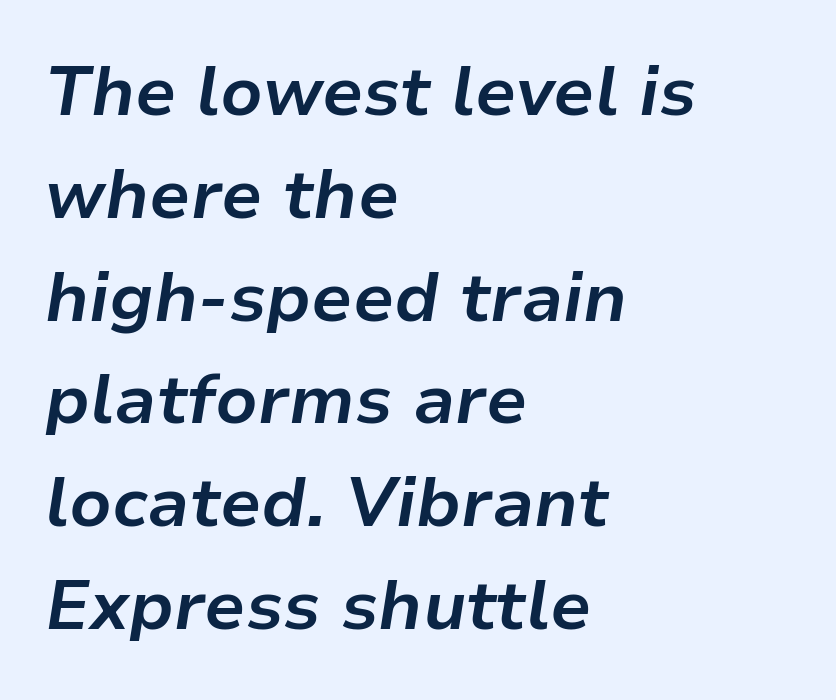
A typesetter would mark this as italic. Spacing verdict: proportional, widths tailored to each character. Standard letterfit; no display-style spreading of the glyphs. Lines of text with bare space underneath.
